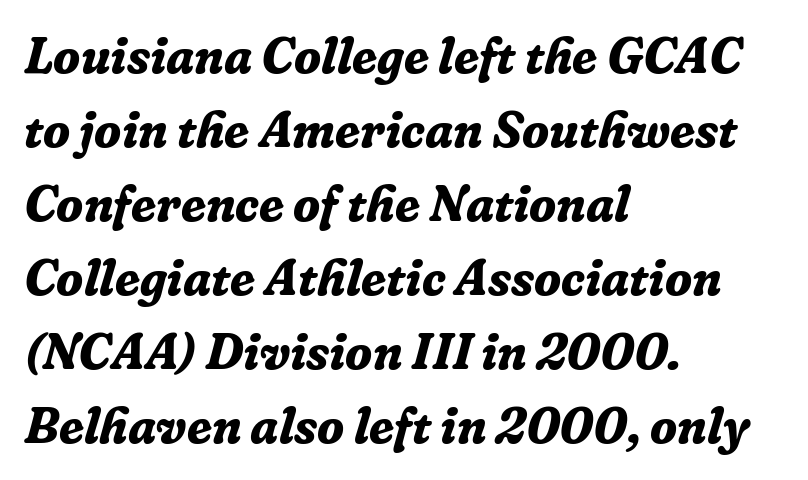
Q: Is the text bold? A: Yes.
Q: Is the text italic (slanted)? A: Yes, it leans right by about 16 degrees.
Q: Is the typeface a serif or a sans-serif typeface? A: Serif.
Q: Is the text underlined? A: No.
Q: How is the paragraph aligned? A: Left-aligned.
Q: Is the spacing between letters normal or unusually wide? A: Normal.
Q: Is the spacing between lines tight, normal or loose? A: Normal.
Q: Width (condensed, normal, or wide)? A: Normal.
Q: Stroke contrast? A: Low.
Q: x-height? A: Medium.
Q: Monospaced? A: No.
